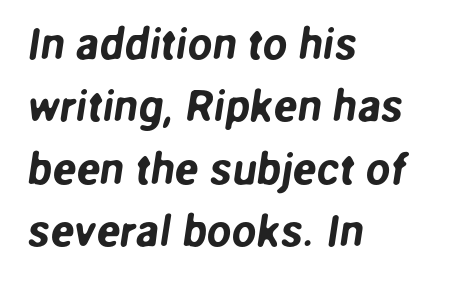
Q: Is the typeface a serif or a sans-serif typeface? A: Sans-serif.
Q: Is the text underlined? A: No.
Q: How is the paragraph aligned? A: Left-aligned.
Q: Is the spacing between letters normal or unusually wide? A: Normal.
Q: Is the spacing between lines tight, normal or loose? A: Normal.
Q: Width (condensed, normal, or wide)? A: Normal.
Q: Stroke contrast? A: Low.
Q: x-height? A: Medium.
Q: Monospaced? A: No.
